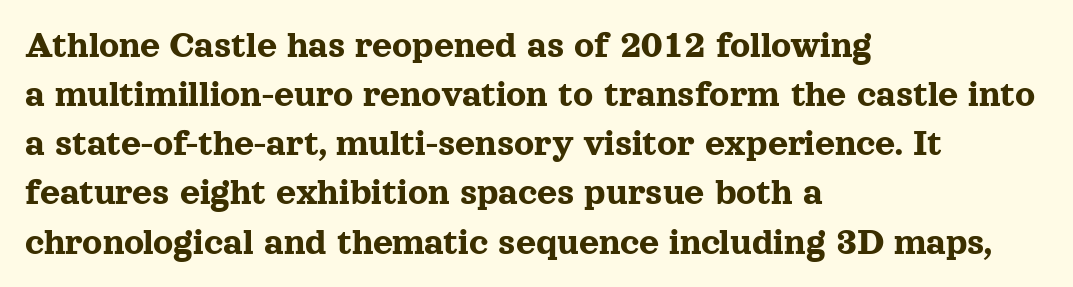
The image shows 39 px serif type, upright; set left-aligned, normal line spacing (1.26x), normal letter spacing, not underlined; a medium x-height.
